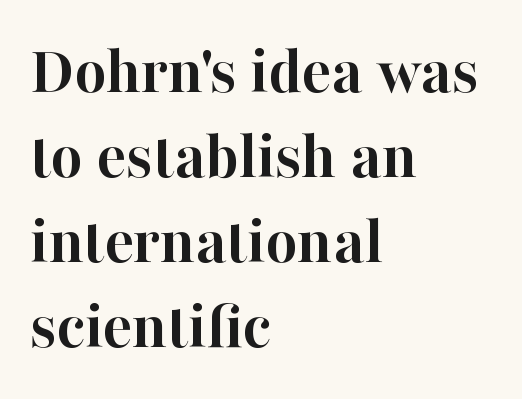
Unmarked baselines from the first word to the last. Horizontally, the lines are justified to the leading edge only. This is serif lettering, the kind often seen in printed books. Italic: no, the glyphs are upright roman.
